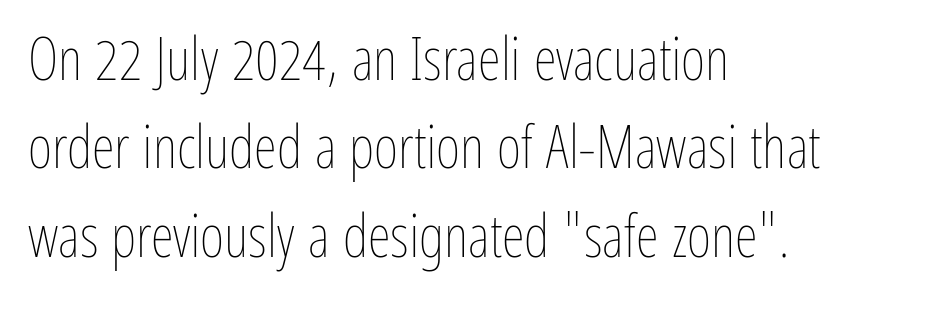
Note the varied advance widths — an 'i' is clearly narrower than an 'm'. Rule under the text: the space is simply empty. The passage is arranged the way most books set body copy — flush left. The lettering stays uniformly vertical, giving the passage a roman look.
